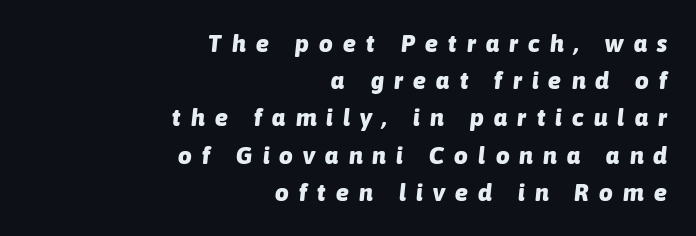
Here the glyphs are tracked loosely, breaking word shapes into spaced letters. The lines sit at an ordinary, default distance from one another. An italicized treatment has been applied to the whole sample. The passage shown is not underscored anywhere.
